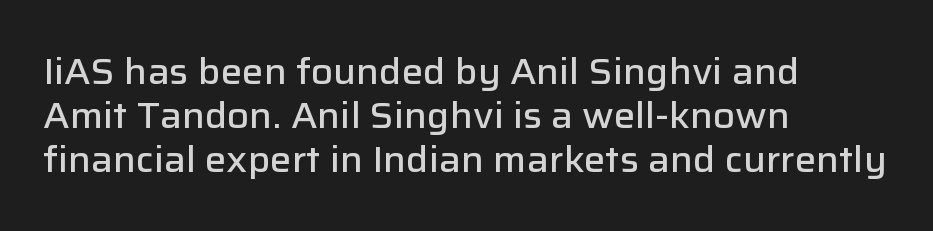
The image shows 36 px semibold sans-serif type, upright; set left-aligned, line spacing 1.22x, normal letter spacing, not underlined; low stroke contrast and a medium x-height.
